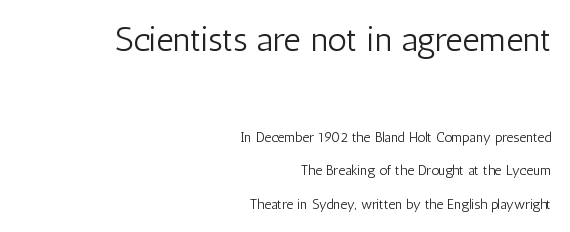
Italic: no, the glyphs are upright roman. The font sits on the lighter half of the weight spectrum, regular included. These lines stand farther apart than default settings would place them. Glance below the letters and you will spot only blank space. Visually the block forms a straight wall on the right and a jagged coastline on the left.
